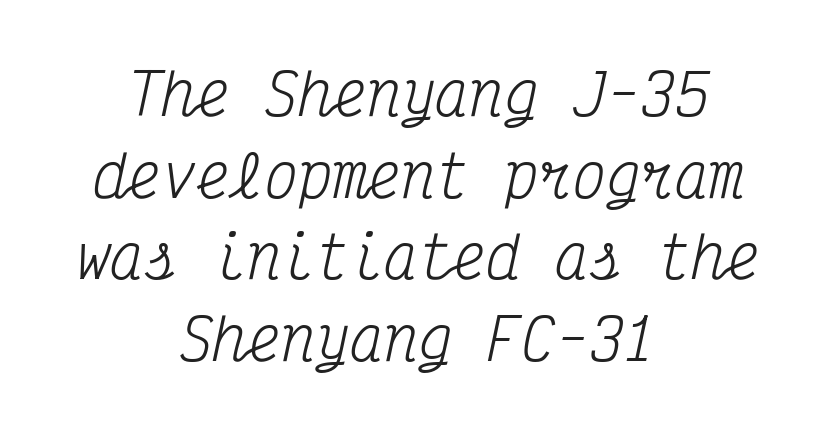
Here the designer chose a console-style face with uniform glyph widths. The typography opts for an oblique posture over an upright one. Clear beneath every line of the passage. The characters are drawn with everyday or finer stroke widths. To sum up the face: it has serifs. A student would call this center alignment; a typographer would say set centered.
